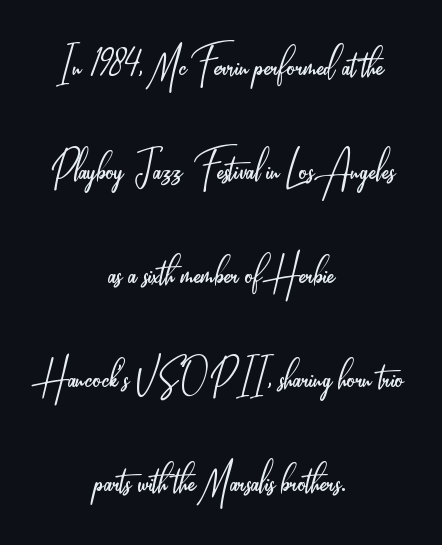
{"serif": "no", "bold": "no", "weight": "light", "width": "condensed", "stroke_contrast": "low", "x_height": "small", "monospaced": "no", "underline": "no", "align": "center", "line_spacing": "loose", "line_spacing_ratio": 2.04, "letter_spacing": "normal", "letter_spacing_em": 0.0, "glyph_px": 51}
